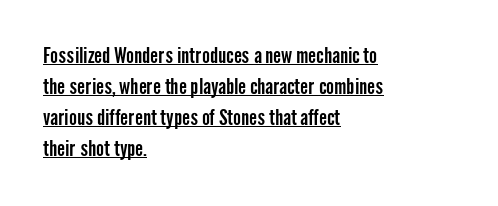
{"italic": "no", "underline": "yes", "align": "left", "line_spacing": "normal", "line_spacing_ratio": 1.48, "letter_spacing": "normal", "letter_spacing_em": 0.0, "glyph_px": 21}
